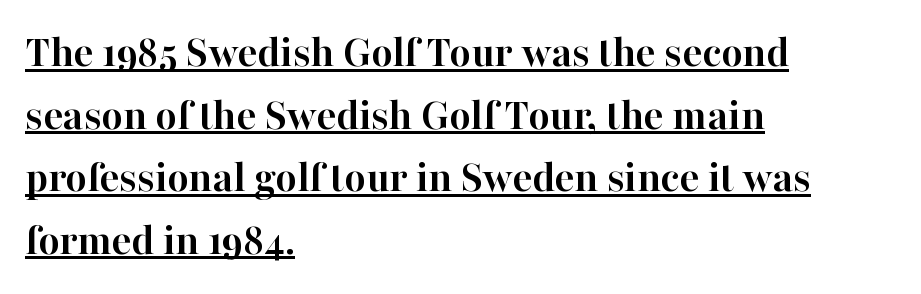
Q: Is the text bold? A: Yes.
Q: Is the text italic (slanted)? A: No, it is upright.
Q: Is the typeface a serif or a sans-serif typeface? A: Serif.
Q: Is the text underlined? A: Yes.
Q: How is the paragraph aligned? A: Left-aligned.
Q: Is the spacing between letters normal or unusually wide? A: Normal.
Q: Is the spacing between lines tight, normal or loose? A: Normal.
Q: Width (condensed, normal, or wide)? A: Normal.
Q: Stroke contrast? A: High.
Q: x-height? A: Medium.
Q: Monospaced? A: No.
